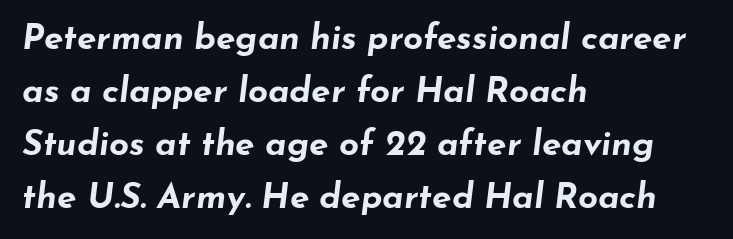
Q: Is the text bold? A: Yes.
Q: Is the text italic (slanted)? A: Yes, it leans right by about 7 degrees.
Q: Is the text underlined? A: No.
Q: How is the paragraph aligned? A: Left-aligned.
Q: Is the spacing between letters normal or unusually wide? A: Normal.
Q: Is the spacing between lines tight, normal or loose? A: Normal.
Q: Width (condensed, normal, or wide)? A: Wide.
Q: Stroke contrast? A: Low.
Q: x-height? A: Small.
Q: Monospaced? A: No.
